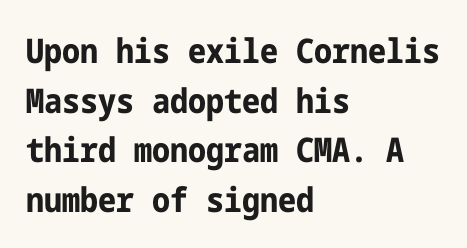
One glance says typical: line gaps are just what's usual. Bold? Absolutely — the strokes are thick and heavy. Lines of text with bare space underneath. This sample uses a sans-serif face. Letter spacing: default.
